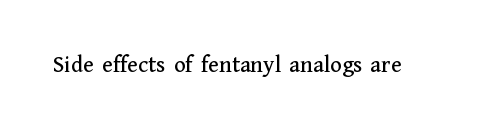
{"italic": "no", "underline": "no", "letter_spacing": "normal", "letter_spacing_em": 0.0, "glyph_px": 24}
